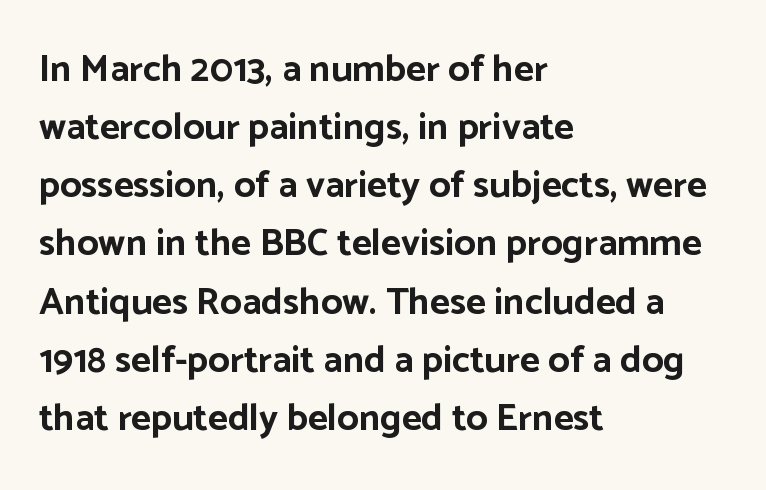
The passage shown is not underscored anywhere. This sample uses a sans-serif face. Upright lettering throughout. Typeset ragged right — the left edge is the straight one.
